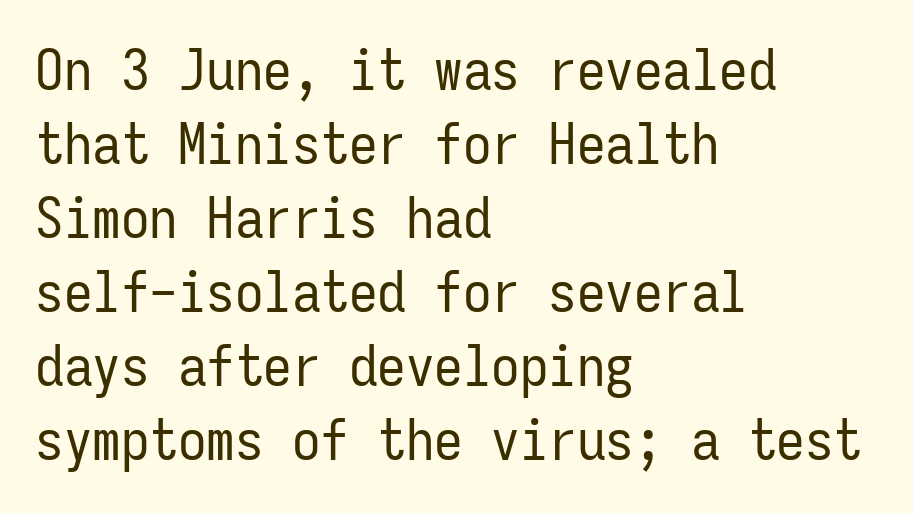
Q: Is the text bold? A: No.
Q: Is the text italic (slanted)? A: No, it is upright.
Q: Is the typeface a serif or a sans-serif typeface? A: Sans-serif.
Q: Is the text underlined? A: No.
Q: How is the paragraph aligned? A: Left-aligned.
Q: Is the spacing between letters normal or unusually wide? A: Normal.
Q: Is the spacing between lines tight, normal or loose? A: Normal.
Q: Width (condensed, normal, or wide)? A: Condensed.
Q: Stroke contrast? A: Low.
Q: x-height? A: Medium.
Q: Monospaced? A: Yes.
